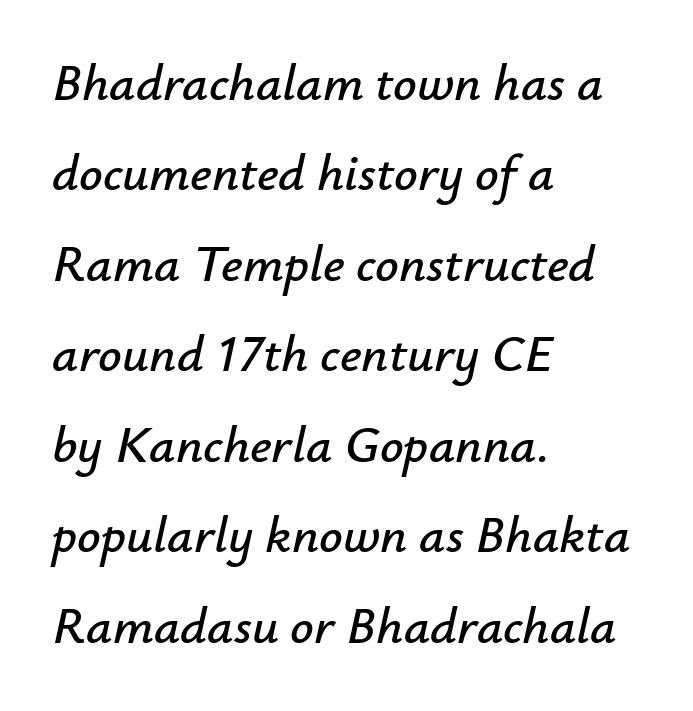
The image shows 52 px text type, italic (leaning right); set left-aligned, line spacing 1.74x, normal letter spacing, not underlined; low stroke contrast and a small x-height.
